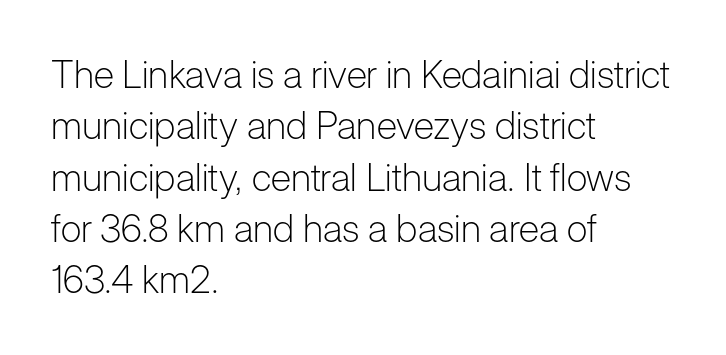
Q: Is the text bold? A: No.
Q: Is the text italic (slanted)? A: No, it is upright.
Q: Is the typeface a serif or a sans-serif typeface? A: Sans-serif.
Q: Is the text underlined? A: No.
Q: How is the paragraph aligned? A: Left-aligned.
Q: Is the spacing between letters normal or unusually wide? A: Normal.
Q: Is the spacing between lines tight, normal or loose? A: Normal.
Q: Width (condensed, normal, or wide)? A: Normal.
Q: Stroke contrast? A: Low.
Q: x-height? A: Medium.
Q: Monospaced? A: No.
